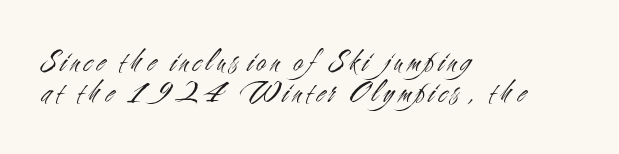
The typeface has the unassuming heft of standard copy or less. You could not count columns in this text — the font is proportionally spaced. Whoever set this chose condensed vertical rhythm over breathing room. To sum up the face: it is a sans, with no serifs. The space directly below the letters is spotless.
